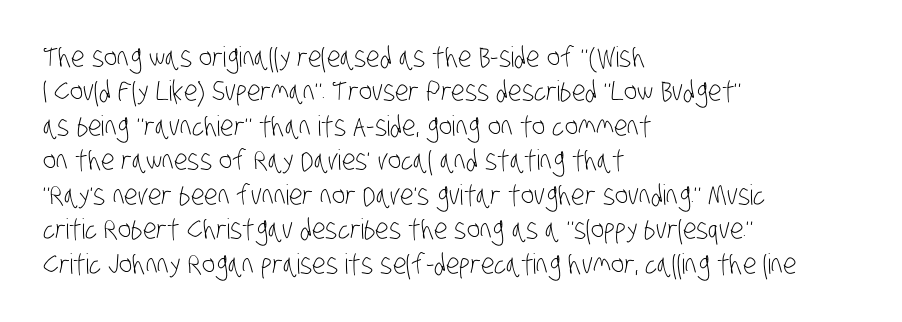
The image shows 28 px light, condensed sans-serif type; set left-aligned, line spacing 1.23x, normal letter spacing, not underlined; low stroke contrast and a large x-height.
